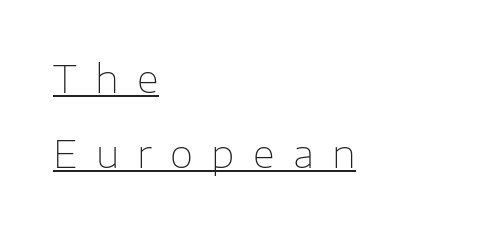
Q: Is the text bold? A: No.
Q: Is the text italic (slanted)? A: No, it is upright.
Q: Is the typeface a serif or a sans-serif typeface? A: Sans-serif.
Q: Is the text underlined? A: Yes.
Q: How is the paragraph aligned? A: Left-aligned.
Q: Is the spacing between letters normal or unusually wide? A: Unusually wide.
Q: Is the spacing between lines tight, normal or loose? A: Loose.
Q: Width (condensed, normal, or wide)? A: Normal.
Q: Stroke contrast? A: Low.
Q: x-height? A: Medium.
Q: Monospaced? A: No.
